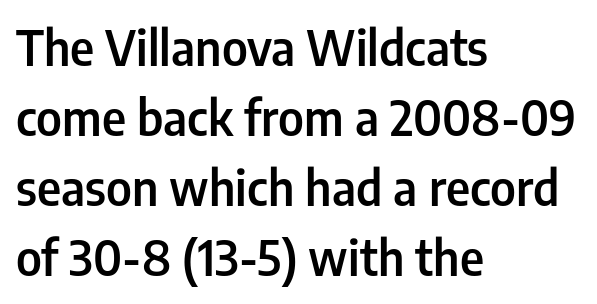
{"serif": "no", "italic": "no", "bold": "semi", "weight": "semibold", "width": "condensed", "stroke_contrast": "low", "x_height": "medium", "monospaced": "no", "underline": "no", "align": "left", "line_spacing": "normal", "line_spacing_ratio": 1.46, "letter_spacing": "normal", "letter_spacing_em": 0.0, "glyph_px": 48}
